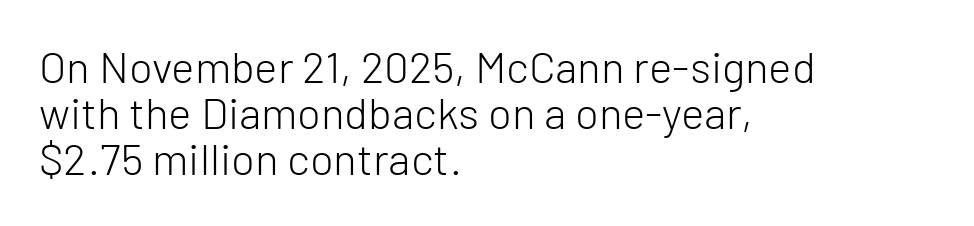
The image shows 44 px light sans-serif type, upright; set left-aligned, tight line spacing (1.05x), normal letter spacing, not underlined; low stroke contrast and a medium x-height.
